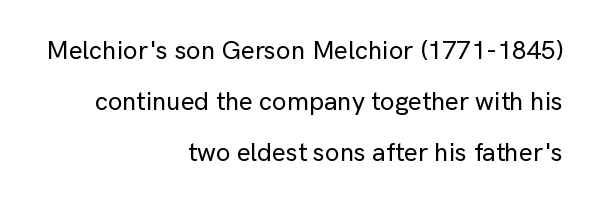
Q: Is the text italic (slanted)? A: No, it is upright.
Q: Is the text underlined? A: No.
Q: How is the paragraph aligned? A: Right-aligned.
Q: Is the spacing between letters normal or unusually wide? A: Normal.
Q: Is the spacing between lines tight, normal or loose? A: Loose.
